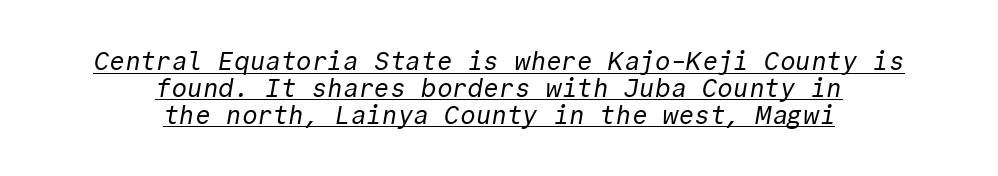
The characters are drawn with everyday or finer stroke widths. Layout note: lines centered. Successive baselines arrive quickly, one right under another. Underline: present. In terms of letterspacing, this is plain default setting.
